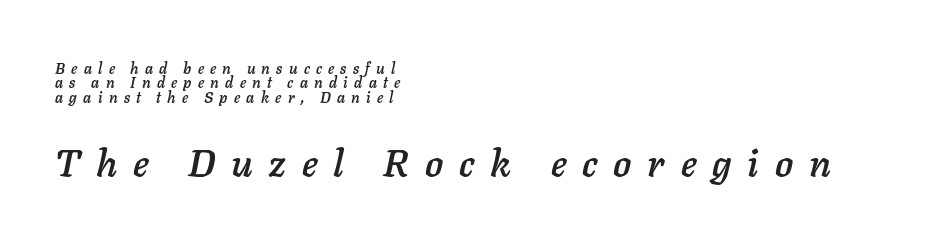
Q: Is the text italic (slanted)? A: Yes, it leans right by about 11 degrees.
Q: Is the text underlined? A: No.
Q: How is the paragraph aligned? A: Left-aligned.
Q: Is the spacing between letters normal or unusually wide? A: Unusually wide.
Q: Is the spacing between lines tight, normal or loose? A: Tight.
Q: Which block of text is set in a larger size, the first (top) or the second (bottom)? A: The second (bottom) one.
Q: Width (condensed, normal, or wide)? A: Normal.
Q: Stroke contrast? A: Low.
Q: x-height? A: Medium.
Q: Monospaced? A: No.
